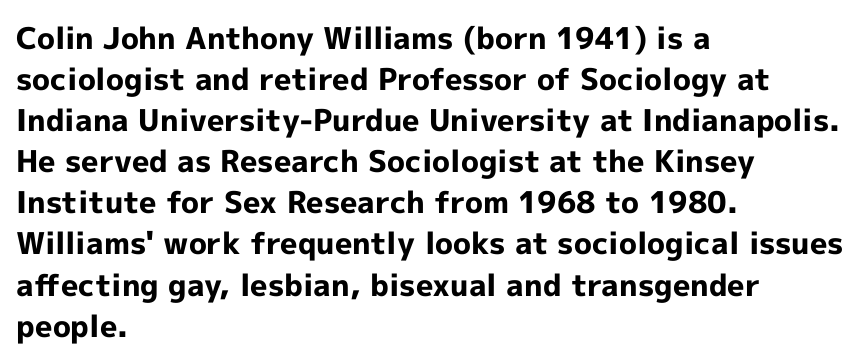
Q: Is the text bold? A: Yes.
Q: Is the text italic (slanted)? A: No, it is upright.
Q: Is the typeface a serif or a sans-serif typeface? A: Sans-serif.
Q: Is the text underlined? A: No.
Q: How is the paragraph aligned? A: Left-aligned.
Q: Is the spacing between letters normal or unusually wide? A: Normal.
Q: Is the spacing between lines tight, normal or loose? A: Normal.
Q: Width (condensed, normal, or wide)? A: Normal.
Q: x-height? A: Medium.
Q: Monospaced? A: No.
